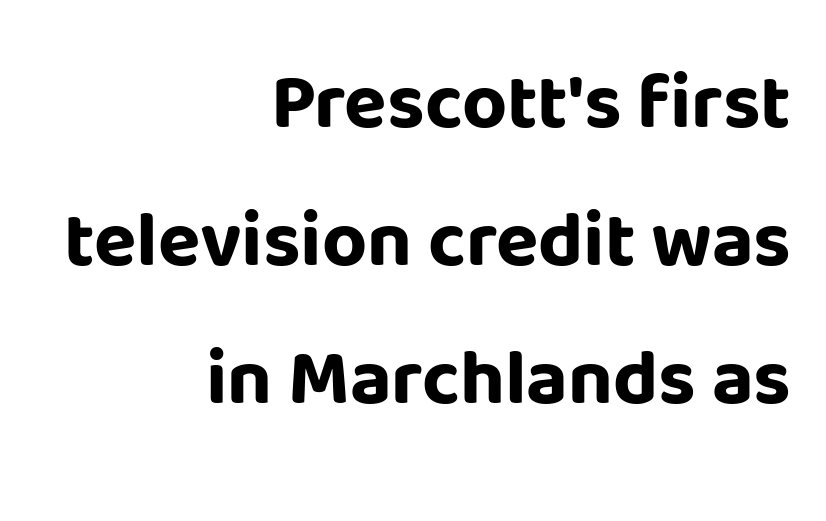
{"serif": "no", "italic": "no", "bold": "yes", "weight": "bold", "width": "normal", "stroke_contrast": "low", "x_height": "large", "monospaced": "no", "underline": "no", "align": "right", "line_spacing_ratio": 1.77, "letter_spacing": "normal", "letter_spacing_em": 0.0, "glyph_px": 78}
